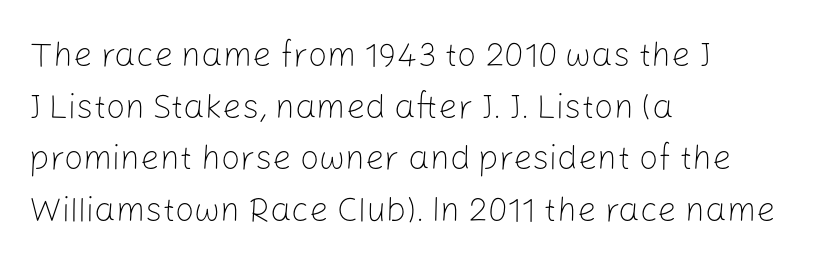
Q: Is the text bold? A: No.
Q: Is the text italic (slanted)? A: No, it is upright.
Q: Is the typeface a serif or a sans-serif typeface? A: Sans-serif.
Q: Is the text underlined? A: No.
Q: How is the paragraph aligned? A: Left-aligned.
Q: Is the spacing between letters normal or unusually wide? A: Normal.
Q: Is the spacing between lines tight, normal or loose? A: Normal.
Q: Width (condensed, normal, or wide)? A: Normal.
Q: Stroke contrast? A: Low.
Q: x-height? A: Medium.
Q: Monospaced? A: No.
